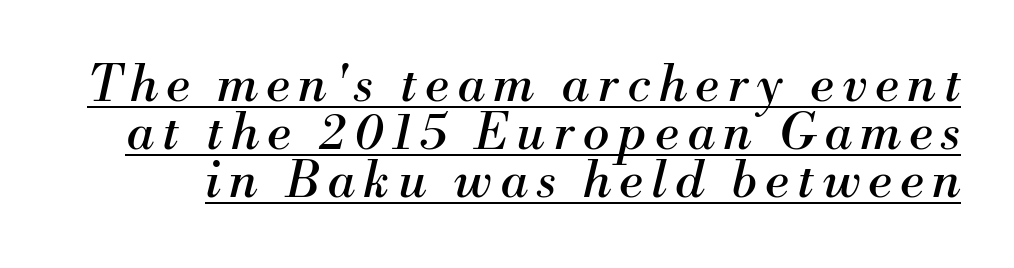
Q: Is the text bold? A: No.
Q: Is the text italic (slanted)? A: Yes, it leans right by about 13 degrees.
Q: Is the typeface a serif or a sans-serif typeface? A: Serif.
Q: Is the text underlined? A: Yes.
Q: Is the spacing between lines tight, normal or loose? A: Tight.
Q: Width (condensed, normal, or wide)? A: Normal.
Q: Stroke contrast? A: Medium.
Q: x-height? A: Small.
Q: Monospaced? A: No.
